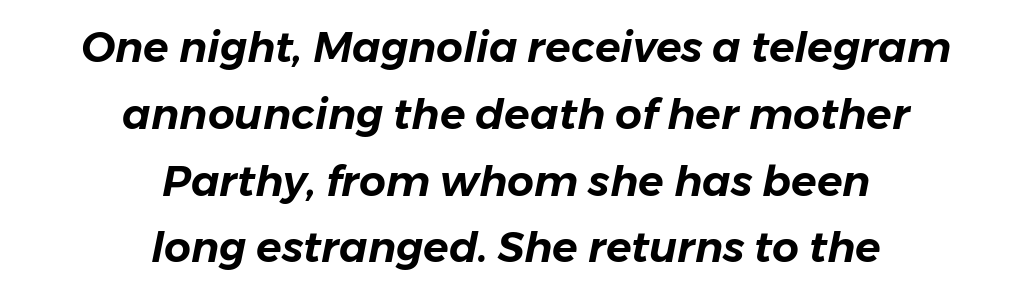
Typeset on center — no edge is straight. Varying glyph widths throughout — classic text-font behaviour. The face used here has a pronounced slope to its letters. This sample keeps an unexceptional amount of space between lines. You could call the tracking neutral — neither tight nor loose.
